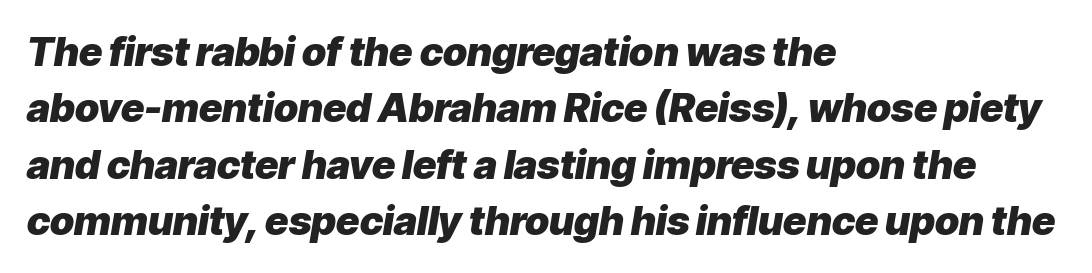
Q: Is the text bold? A: Yes.
Q: Is the text italic (slanted)? A: Yes, it leans right by about 9 degrees.
Q: Is the text underlined? A: No.
Q: How is the paragraph aligned? A: Left-aligned.
Q: Is the spacing between letters normal or unusually wide? A: Normal.
Q: Is the spacing between lines tight, normal or loose? A: Normal.
Q: Width (condensed, normal, or wide)? A: Normal.
Q: Stroke contrast? A: Low.
Q: x-height? A: Medium.
Q: Monospaced? A: No.
